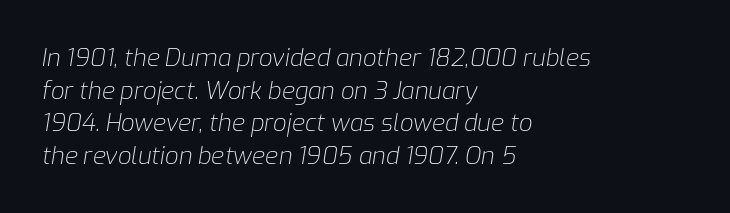
{"italic": "yes", "lean": "right", "slant_degrees": 9, "bold": "no", "underline": "no", "align": "left", "line_spacing": "normal", "line_spacing_ratio": 1.36, "letter_spacing": "normal", "letter_spacing_em": 0.0, "glyph_px": 24}
